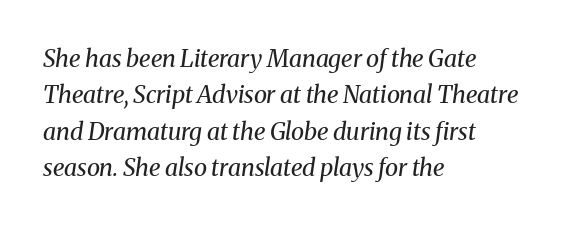
The image shows 24 px text type, italic (leaning right); set left-aligned, normal line spacing (1.52x), normal letter spacing, not underlined.
